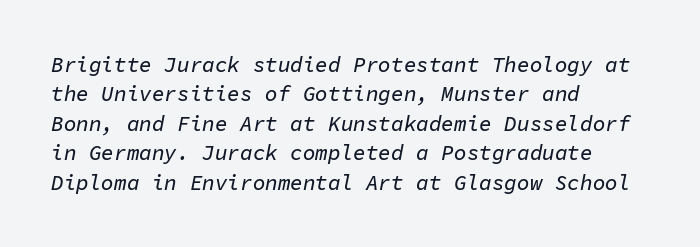
Q: Is the text italic (slanted)? A: Yes, it leans right by about 11 degrees.
Q: Is the text underlined? A: No.
Q: How is the paragraph aligned? A: Left-aligned.
Q: Is the spacing between letters normal or unusually wide? A: Normal.
Q: Is the spacing between lines tight, normal or loose? A: Normal.
